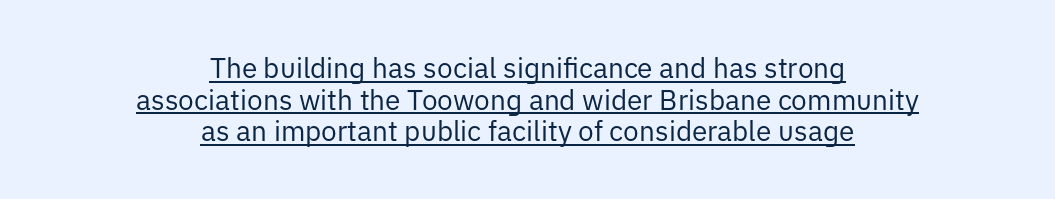
The rendering keeps characters at their native spacing. A rule runs beneath these lines of type. I'd call this a sans setting — the letters go barefoot. The weight tops out at a normal text grade. What's the leading like? Squeezed, with rows nearly overlapping.
